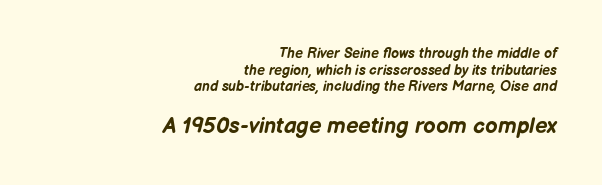
The image shows 22 px bold type, italic (leaning right); set right-aligned, line spacing 1.19x, normal letter spacing, not underlined; the second (bottom) block is 1.57x larger.
